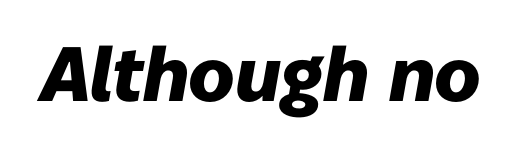
How are the letters spaced? Ordinarily, with no added tracking. The words here are not underlined. Summary of weight: heavy, a full bold. The letters are slanted; this is an italic face. Spacing verdict: proportional, widths tailored to each character.
